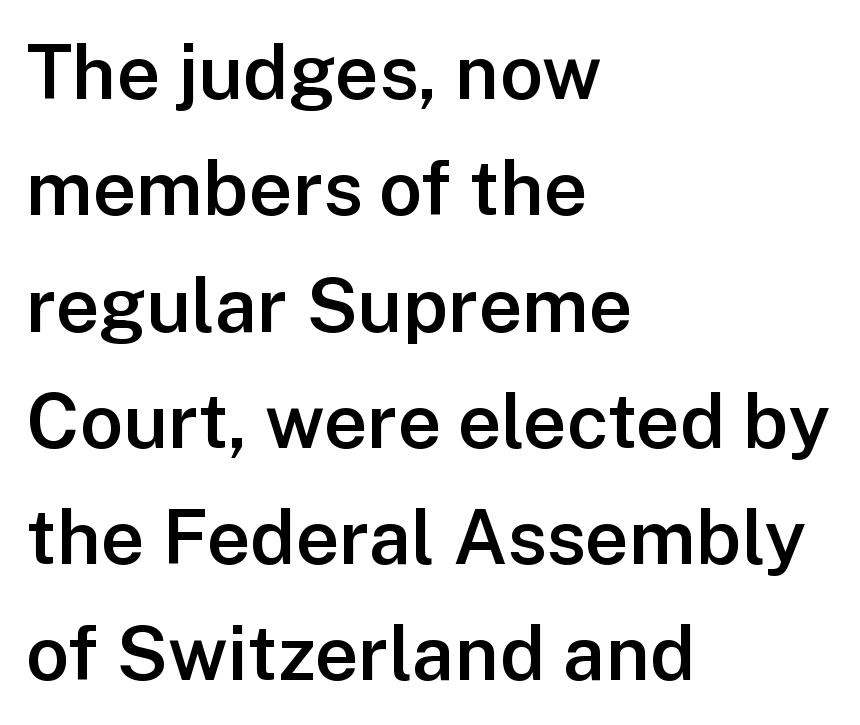
Observe the absence of serifs on each vertical stroke in this sample. This rendering leaves character spacing at its baseline value. Letters rest on an invisible, unmarked baseline. Does the copy run flush right? No — it runs flush left. This is moderately heavy type, rendered in semibold.
